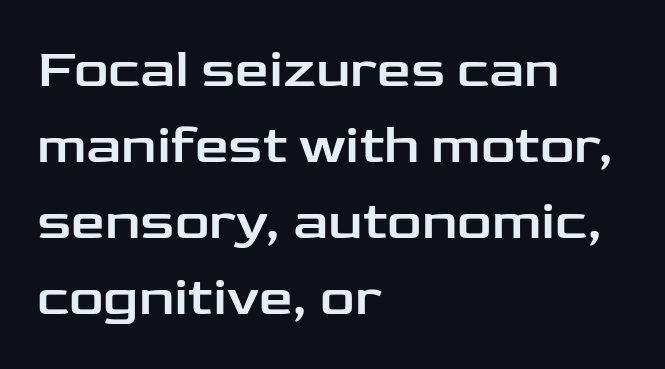
The image shows 54 px wide sans-serif type, upright; set left-aligned, normal line spacing (1.41x), normal letter spacing, not underlined; low stroke contrast and a medium x-height.
